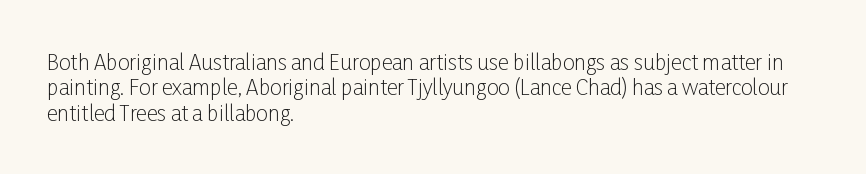
{"italic": "no", "bold": "no", "underline": "no", "align": "left", "line_spacing_ratio": 1.21, "letter_spacing": "normal", "letter_spacing_em": 0.0, "glyph_px": 21}
